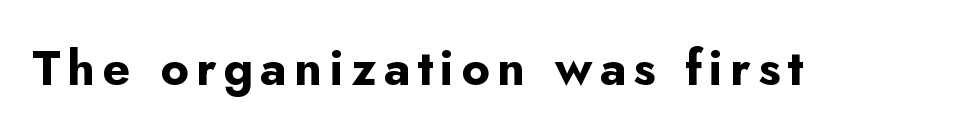
Q: Is the text bold? A: Yes.
Q: Is the text italic (slanted)? A: No, it is upright.
Q: Is the typeface a serif or a sans-serif typeface? A: Sans-serif.
Q: Is the text underlined? A: No.
Q: Width (condensed, normal, or wide)? A: Normal.
Q: Stroke contrast? A: Low.
Q: x-height? A: Small.
Q: Monospaced? A: No.
